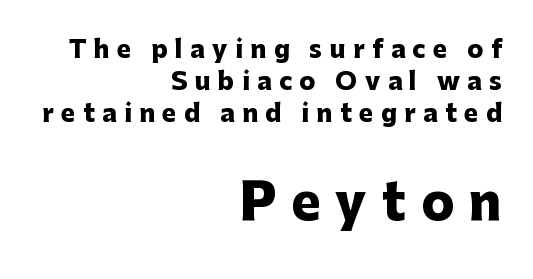
Q: Is the text bold? A: Yes.
Q: Is the text italic (slanted)? A: No, it is upright.
Q: Is the typeface a serif or a sans-serif typeface? A: Sans-serif.
Q: Is the text underlined? A: No.
Q: How is the paragraph aligned? A: Right-aligned.
Q: Is the spacing between letters normal or unusually wide? A: Unusually wide.
Q: Is the spacing between lines tight, normal or loose? A: Normal.
Q: Which block of text is set in a larger size, the first (top) or the second (bottom)? A: The second (bottom) one.
Q: Width (condensed, normal, or wide)? A: Normal.
Q: Stroke contrast? A: Low.
Q: x-height? A: Medium.
Q: Monospaced? A: No.
